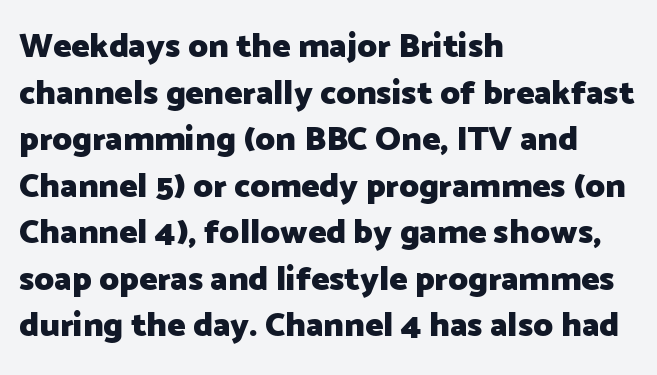
The face used here is rendered with its standard letterfit. A classic flush-left, rag-right setting is used for this passage. A bare baseline throughout the passage. Looks like regular typesetting: each glyph gets only the width it needs.
